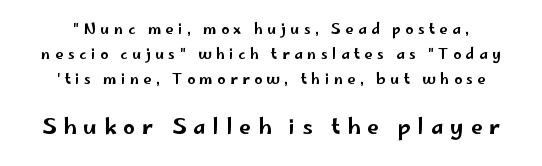
Q: Is the text italic (slanted)? A: No, it is upright.
Q: Is the text underlined? A: No.
Q: How is the paragraph aligned? A: Centered.
Q: Is the spacing between letters normal or unusually wide? A: Unusually wide.
Q: Which block of text is set in a larger size, the first (top) or the second (bottom)? A: The second (bottom) one.
